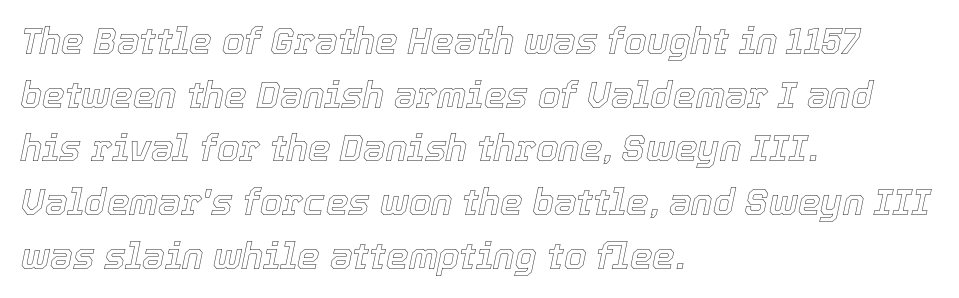
Q: Is the text italic (slanted)? A: Yes, it leans right by about 12 degrees.
Q: Is the text underlined? A: No.
Q: How is the paragraph aligned? A: Left-aligned.
Q: Is the spacing between letters normal or unusually wide? A: Normal.
Q: Is the spacing between lines tight, normal or loose? A: Normal.
Q: Width (condensed, normal, or wide)? A: Normal.
Q: x-height? A: Medium.
Q: Monospaced? A: No.
